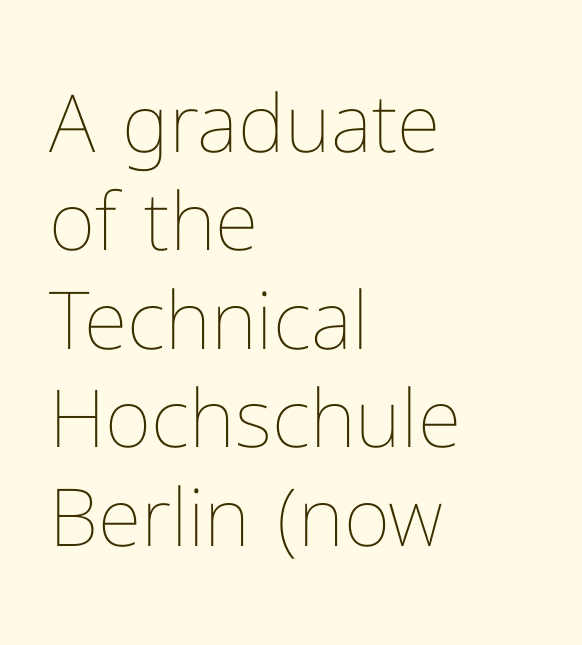
The image shows 80 px thin type, upright; set left-aligned, line spacing 1.23x, normal letter spacing, not underlined; low stroke contrast and a medium x-height.
